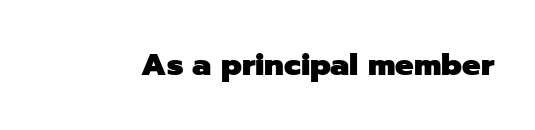
Q: Is the text bold? A: Yes.
Q: Is the text italic (slanted)? A: No, it is upright.
Q: Is the typeface a serif or a sans-serif typeface? A: Sans-serif.
Q: Is the text underlined? A: No.
Q: Is the spacing between letters normal or unusually wide? A: Normal.
Q: Width (condensed, normal, or wide)? A: Normal.
Q: Stroke contrast? A: Low.
Q: x-height? A: Medium.
Q: Monospaced? A: No.
